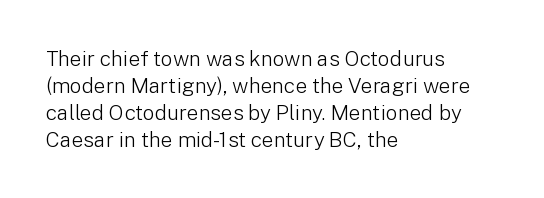
These lines keep a tight, regular rhythm from letter to letter. The rows are spaced the way most documents space them. Nothing heavy about these letters — not bold at all. A roman cut, with each character standing at attention. Check under the words: just untouched page. All the whitespace from short lines collects on the right.
